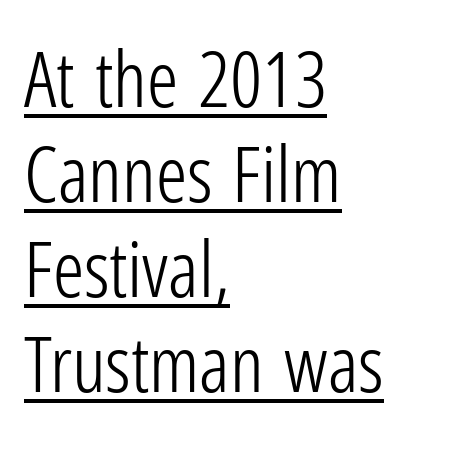
Character widths vary here, with narrow letters taking less room than wide ones. The passage shown is underscored from start to finish. Look at the tracking — it's just the regular setting, nothing added. No feet cap the strokes, marking this as sans-serif type. The lines in this sample share a left origin and differ only in where they stop. The letters look calm and open, with moderate or lighter stems.
